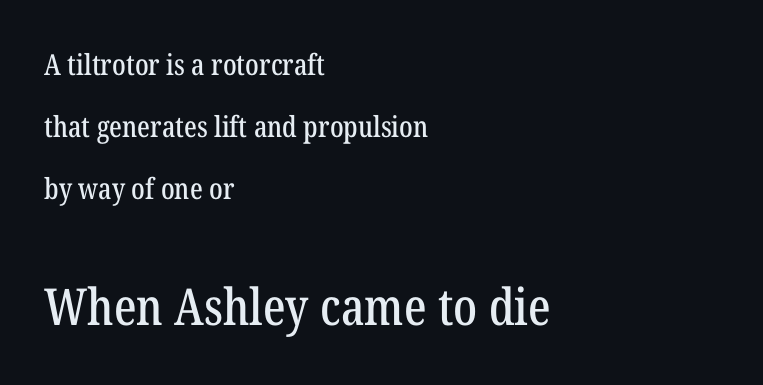
{"serif": "yes", "italic": "no", "width": "condensed", "stroke_contrast": "low", "x_height": "medium", "monospaced": "no", "underline": "no", "align": "left", "line_spacing": "loose", "line_spacing_ratio": 2.13, "letter_spacing": "normal", "letter_spacing_em": 0.0, "larger_block": "second", "size_ratio": 1.76, "glyph_px": 51}
